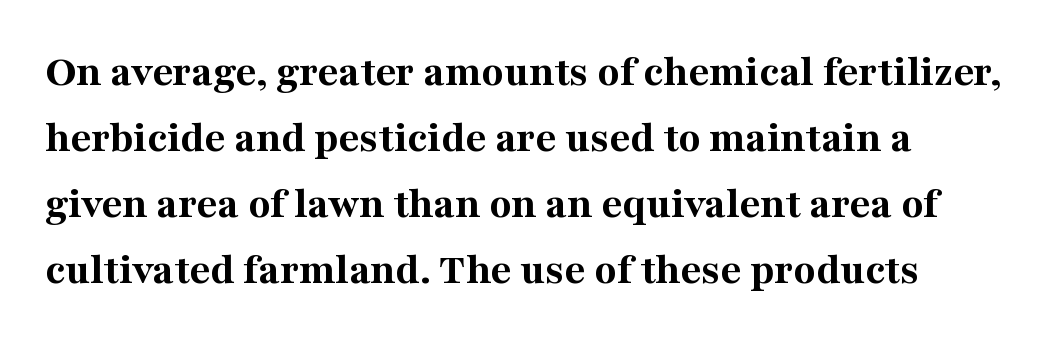
Is this a fixed-width face? No — the glyphs have proportional, varying widths. When letters stand straight like this, we call the style roman or upright. If you measured baseline to baseline, you'd find a middling distance. Its strokes are broad and dark, the hallmark of bold type. Each line starts at the same left margin while the right side varies. This sample uses plain, unmodified letter spacing.
